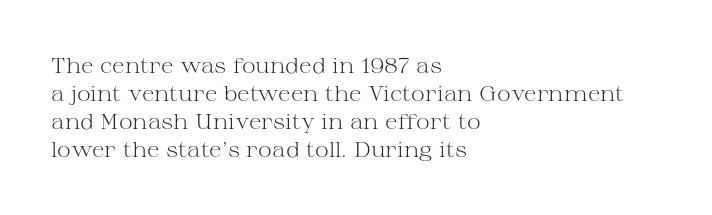
Q: Is the text bold? A: No.
Q: Is the text italic (slanted)? A: No, it is upright.
Q: Is the text underlined? A: No.
Q: How is the paragraph aligned? A: Left-aligned.
Q: Is the spacing between letters normal or unusually wide? A: Normal.
Q: Is the spacing between lines tight, normal or loose? A: Normal.
